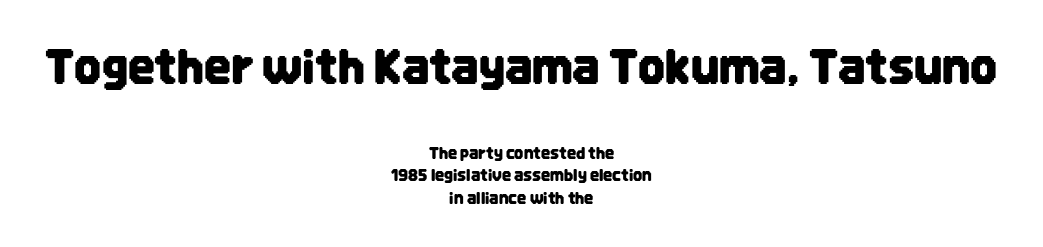
The image shows 47 px condensed sans-serif type, upright; set centered, normal line spacing (1.41x), normal letter spacing, not underlined; the first (top) block is 2.94x larger; low stroke contrast and a large x-height.
